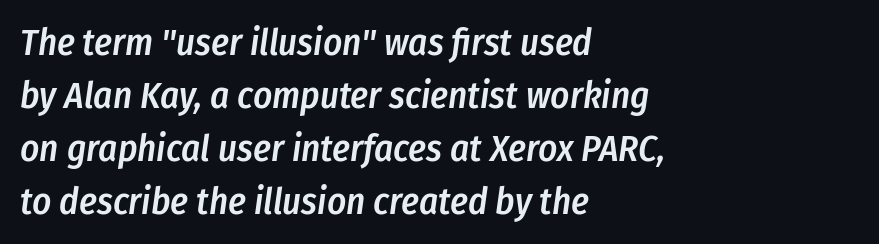
Set as a demibold, roughly 600 on the weight scale. Note the varied advance widths — an 'i' is clearly narrower than an 'm'. Rows of type keep a routine distance in the vertical direction. This sample is left-justified, so line endings fall wherever the words run out. Descenders are the only things crossing below the line.
